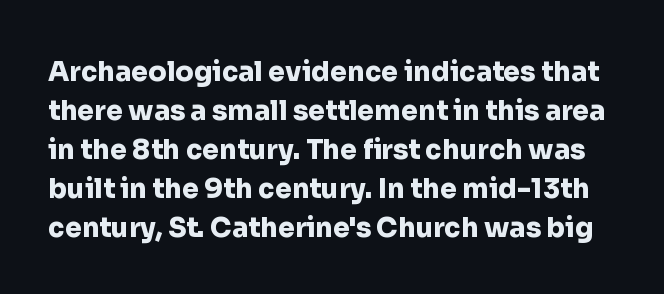
Q: Is the text bold? A: Yes.
Q: Is the text italic (slanted)? A: No, it is upright.
Q: Is the text underlined? A: No.
Q: Is the spacing between letters normal or unusually wide? A: Normal.
Q: Is the spacing between lines tight, normal or loose? A: Normal.
